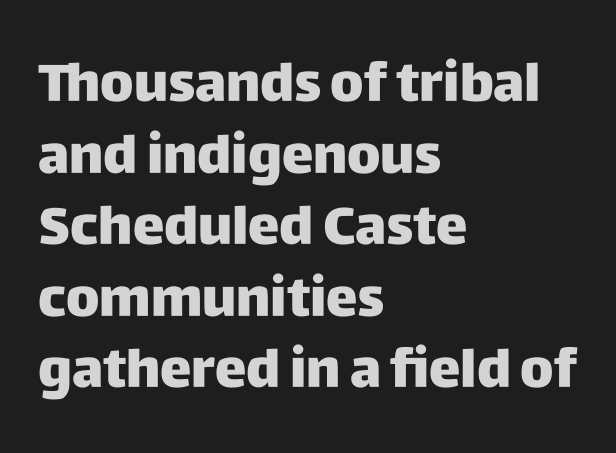
Q: Is the text italic (slanted)? A: No, it is upright.
Q: Is the typeface a serif or a sans-serif typeface? A: Sans-serif.
Q: Is the text underlined? A: No.
Q: How is the paragraph aligned? A: Left-aligned.
Q: Is the spacing between letters normal or unusually wide? A: Normal.
Q: Is the spacing between lines tight, normal or loose? A: Normal.
Q: Width (condensed, normal, or wide)? A: Normal.
Q: Stroke contrast? A: Low.
Q: x-height? A: Large.
Q: Monospaced? A: No.
